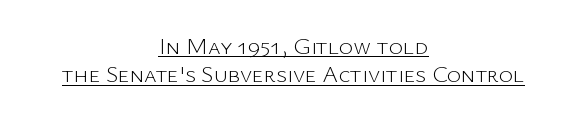
{"italic": "no", "bold": "no", "underline": "yes", "align": "center", "line_spacing_ratio": 1.18, "letter_spacing": "normal", "letter_spacing_em": 0.0, "glyph_px": 24}
